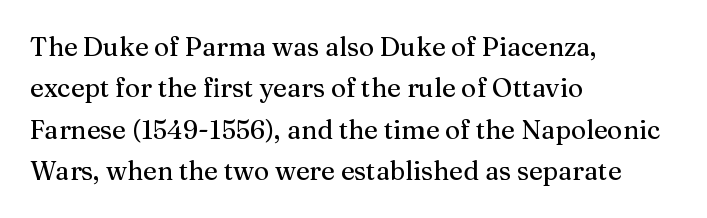
{"italic": "no", "underline": "no", "align": "left", "line_spacing": "normal", "line_spacing_ratio": 1.59, "letter_spacing": "normal", "letter_spacing_em": 0.0, "glyph_px": 26}
